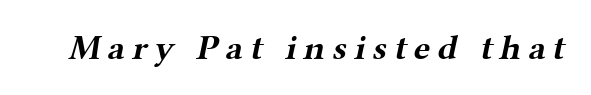
Check where the strokes stop: tiny serifs finish them off. What stands out about the letter spacing? Its width — letters are far apart. A clean baseline with only descenders dipping below it. Looks like regular typesetting: each glyph gets only the width it needs. Look at the stroke-to-counter ratio: heavy, a bold.
